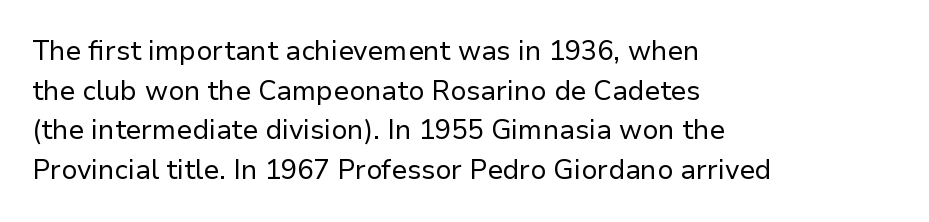
The image shows 27 px text type, upright; set left-aligned, normal line spacing (1.47x), normal letter spacing, not underlined.
